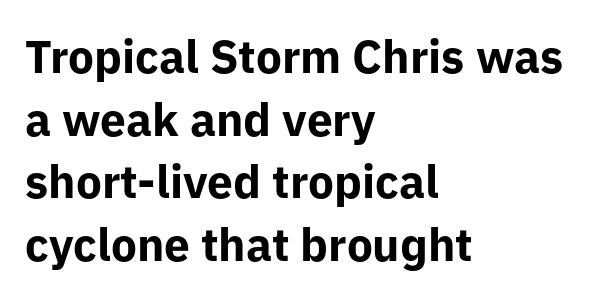
The image shows 46 px bold sans-serif type, upright; set left-aligned, normal line spacing (1.36x), normal letter spacing, not underlined; low stroke contrast and a medium x-height.
